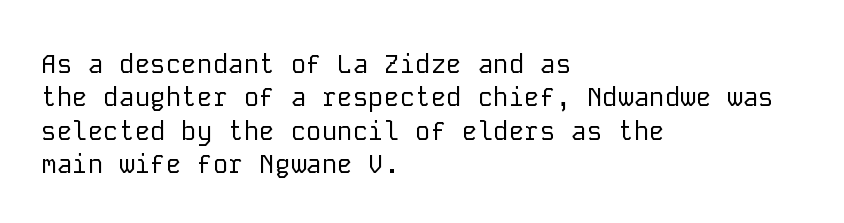
Q: Is the text bold? A: No.
Q: Is the text italic (slanted)? A: No, it is upright.
Q: Is the text underlined? A: No.
Q: How is the paragraph aligned? A: Left-aligned.
Q: Is the spacing between letters normal or unusually wide? A: Normal.
Q: Is the spacing between lines tight, normal or loose? A: Normal.
